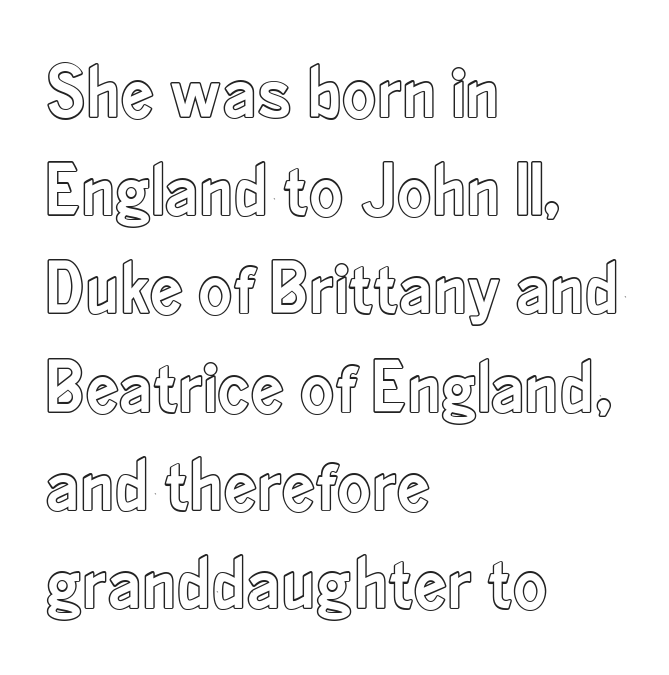
These lines are set flush left with a ragged right edge. Character widths vary here, with narrow letters taking less room than wide ones. No extra tracking has been applied to these lines. It's the straight-up-and-down kind of type. Interline gaps are of average width in this sample.
